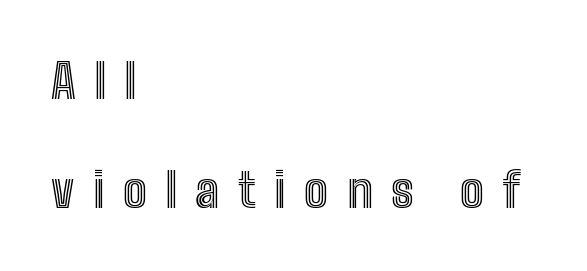
{"italic": "no", "width": "condensed", "x_height": "medium", "monospaced": "no", "underline": "no", "align": "left", "line_spacing": "loose", "line_spacing_ratio": 2.28, "letter_spacing": "wide", "letter_spacing_em": 0.38, "glyph_px": 48}
